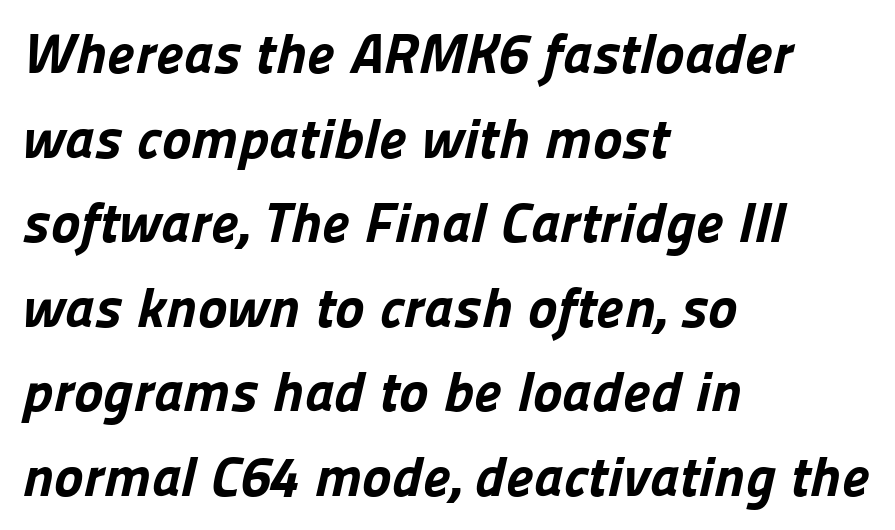
The image shows 56 px bold sans-serif type; set left-aligned, normal line spacing (1.51x), normal letter spacing, not underlined; low stroke contrast and a medium x-height.
